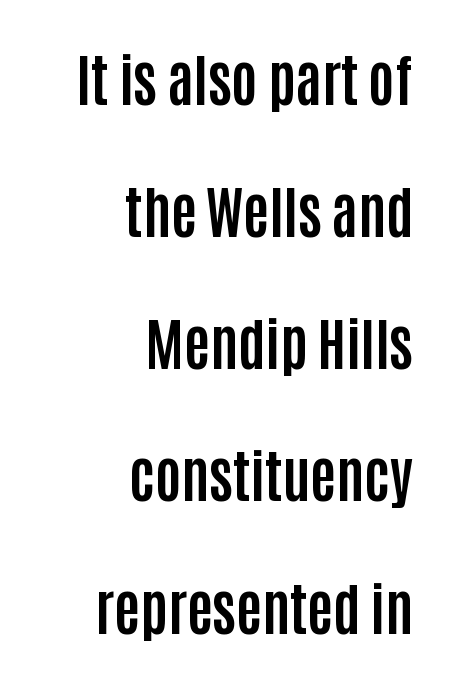
The image shows 56 px bold, condensed sans-serif type, upright; set right-aligned, loose line spacing (2.36x), normal letter spacing, not underlined; low stroke contrast and a large x-height.
